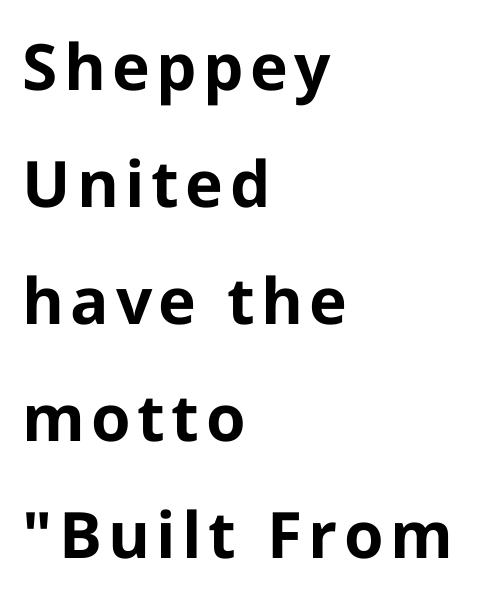
The image shows 64 px bold sans-serif type, upright; set left-aligned, line spacing 1.83x, not underlined; low stroke contrast and a medium x-height.
